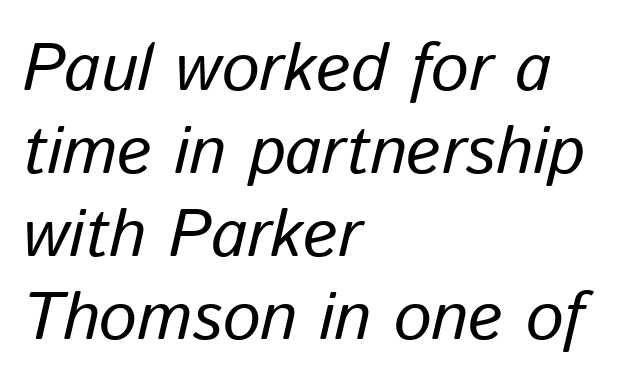
The image shows 67 px regular-weight type, italic (leaning right); set left-aligned, line spacing 1.24x, normal letter spacing, not underlined; low stroke contrast and a medium x-height.
